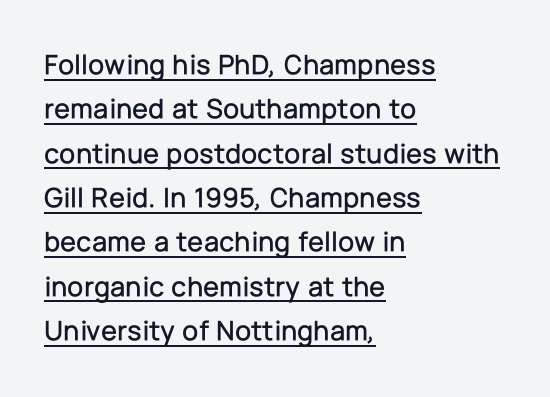
Q: Is the text italic (slanted)? A: No, it is upright.
Q: Is the typeface a serif or a sans-serif typeface? A: Sans-serif.
Q: Is the text underlined? A: Yes.
Q: How is the paragraph aligned? A: Left-aligned.
Q: Is the spacing between letters normal or unusually wide? A: Normal.
Q: Is the spacing between lines tight, normal or loose? A: Normal.
Q: Width (condensed, normal, or wide)? A: Normal.
Q: Stroke contrast? A: Low.
Q: x-height? A: Medium.
Q: Monospaced? A: No.
